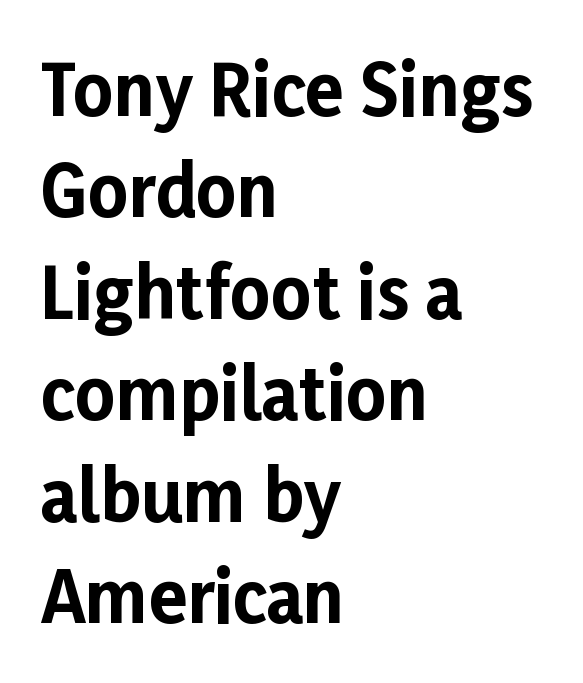
Q: Is the text bold? A: Yes.
Q: Is the text italic (slanted)? A: No, it is upright.
Q: Is the typeface a serif or a sans-serif typeface? A: Sans-serif.
Q: Is the text underlined? A: No.
Q: How is the paragraph aligned? A: Left-aligned.
Q: Is the spacing between letters normal or unusually wide? A: Normal.
Q: Is the spacing between lines tight, normal or loose? A: Normal.
Q: Width (condensed, normal, or wide)? A: Normal.
Q: Stroke contrast? A: Low.
Q: x-height? A: Medium.
Q: Monospaced? A: No.
